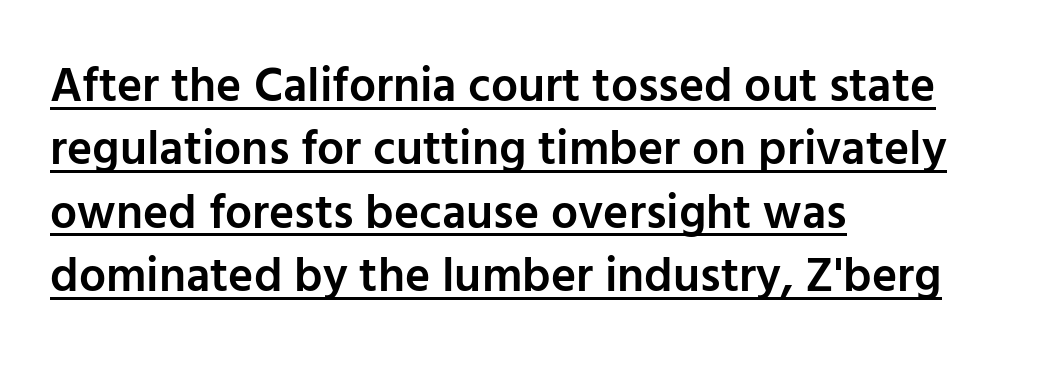
{"serif": "no", "italic": "no", "bold": "semi", "weight": "semibold", "width": "normal", "stroke_contrast": "low", "x_height": "medium", "monospaced": "no", "underline": "yes", "align": "left", "line_spacing": "normal", "line_spacing_ratio": 1.32, "letter_spacing": "normal", "letter_spacing_em": 0.0, "glyph_px": 48}
